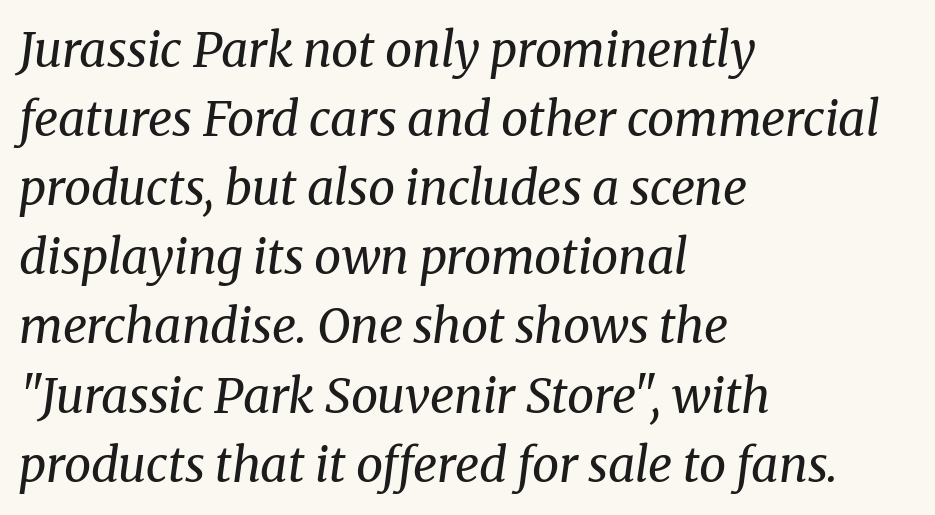
Q: Is the text bold? A: No.
Q: Is the text italic (slanted)? A: Yes, it leans right by about 8 degrees.
Q: Is the typeface a serif or a sans-serif typeface? A: Serif.
Q: Is the text underlined? A: No.
Q: How is the paragraph aligned? A: Left-aligned.
Q: Is the spacing between letters normal or unusually wide? A: Normal.
Q: Is the spacing between lines tight, normal or loose? A: Normal.
Q: Width (condensed, normal, or wide)? A: Normal.
Q: Stroke contrast? A: Medium.
Q: x-height? A: Medium.
Q: Monospaced? A: No.
